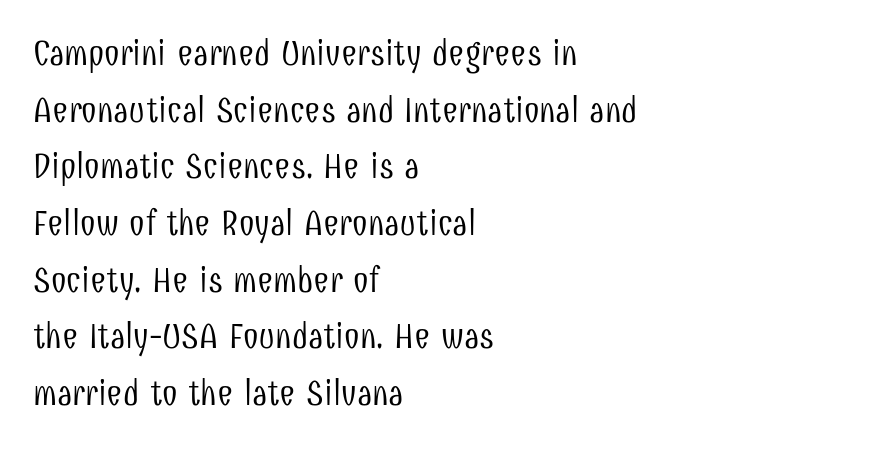
The passage shown is typed in a proportional face where columns would drift. Designer's note — italics off, roman on. Each word holds together tightly as a unit, with standard inter-letter gaps. In terms of letterform style, serifs are entirely absent.
